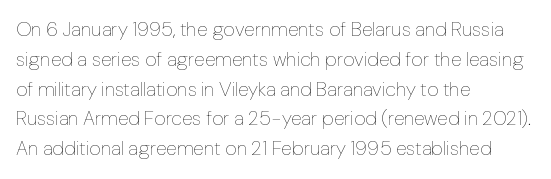
Rule under the text: the space is simply empty. Upright lettering throughout. This rendering leaves character spacing at its baseline value. If you drew a ruler down the left edge, every line would touch it. Is there much room between lines? A standard amount, neither cramped nor airy. This reads as an unemphasized weight, regular at the heaviest.
